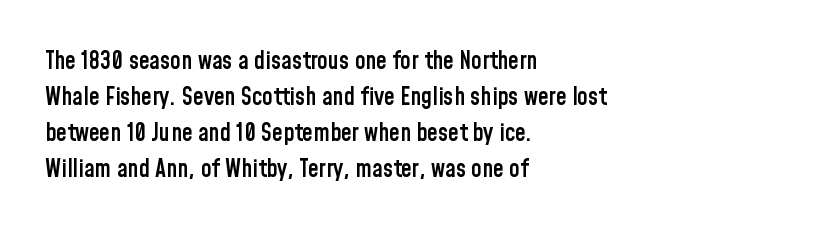
The image shows 24 px text type, upright; set left-aligned, normal line spacing (1.5x), normal letter spacing, not underlined.
